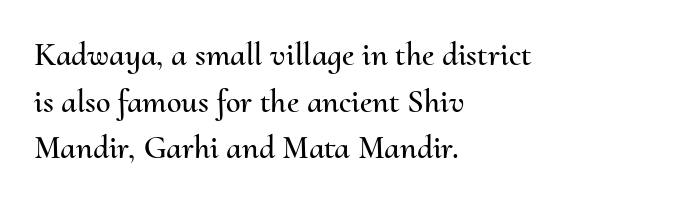
Proportional: the letters do not fall into vertical columns. Nothing unusual about the tracking: characters are spaced as the font intends. Characters remain perfectly vertical along every line. Teacher's note: observe the even left margin — that is flush-left alignment. Type without underlining.
